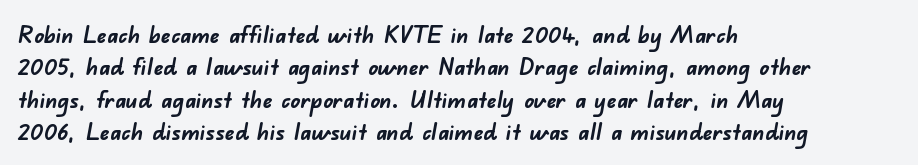
Quick note: interline space is typical. The letters sit at their default tracking, neither squeezed nor spread. Glance below the letters and you will spot only blank space. Bold? Absolutely — the strokes are thick and heavy. These lines stack with their left ends in a neat column.
